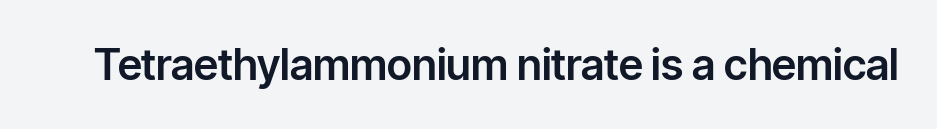
Plain, unruled lines of type. The font's upright variant was chosen for this text. I'd call this a sans setting — the letters go barefoot. Varying glyph widths throughout — classic text-font behaviour. How are the letters spaced? Ordinarily, with no added tracking.
